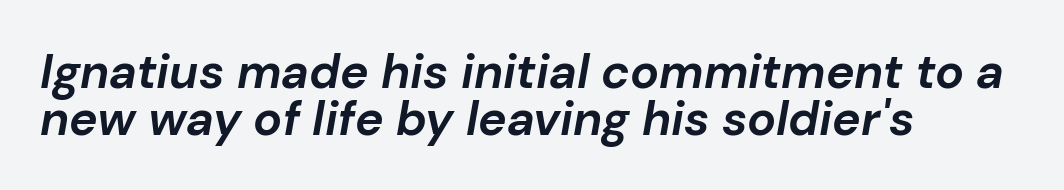
{"italic": "yes", "lean": "right", "slant_degrees": 10, "bold": "yes", "weight": "bold", "width": "normal", "stroke_contrast": "low", "x_height": "medium", "monospaced": "no", "underline": "no", "align": "left", "line_spacing": "tight", "line_spacing_ratio": 0.97, "letter_spacing": "normal", "letter_spacing_em": 0.0, "glyph_px": 48}
